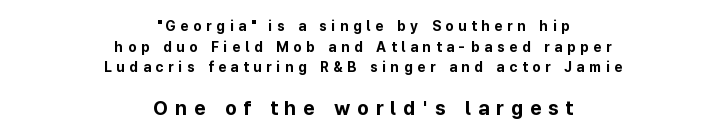
The image shows 20 px bold type, upright; set centered, normal line spacing (1.47x), unusually wide letter spacing (+0.34 em), not underlined; the second (bottom) block is 1.43x larger.
